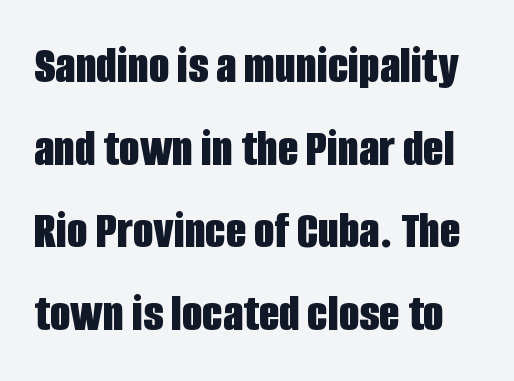
The image shows 53 px bold, condensed sans-serif type, upright; set normal line spacing (1.56x), normal letter spacing, not underlined; low stroke contrast and a large x-height.
